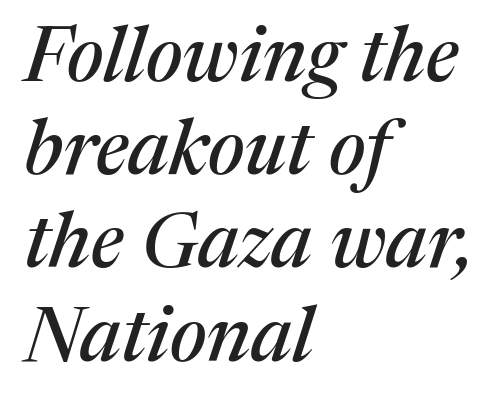
{"serif": "yes", "italic": "yes", "lean": "right", "slant_degrees": 17, "width": "normal", "stroke_contrast": "medium", "x_height": "medium", "monospaced": "no", "underline": "no", "align": "left", "line_spacing_ratio": 1.21, "letter_spacing": "normal", "letter_spacing_em": 0.0, "glyph_px": 77}
